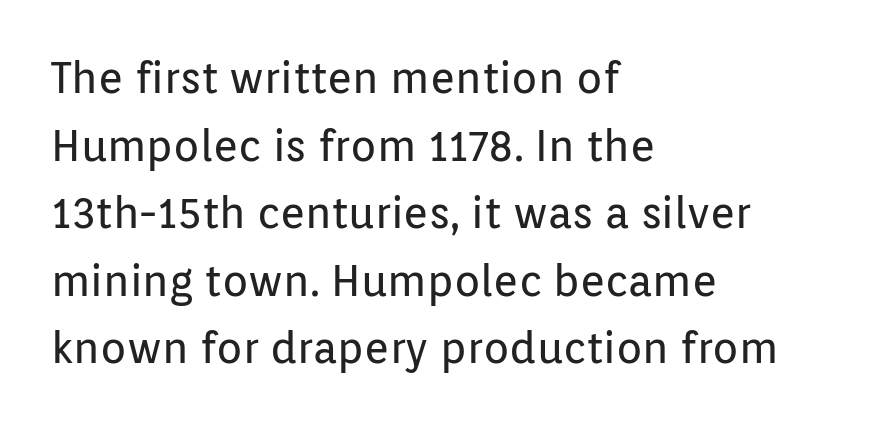
Q: Is the text bold? A: No.
Q: Is the text italic (slanted)? A: No, it is upright.
Q: Is the typeface a serif or a sans-serif typeface? A: Sans-serif.
Q: Is the text underlined? A: No.
Q: How is the paragraph aligned? A: Left-aligned.
Q: Is the spacing between letters normal or unusually wide? A: Normal.
Q: Is the spacing between lines tight, normal or loose? A: Normal.
Q: Width (condensed, normal, or wide)? A: Normal.
Q: Stroke contrast? A: Low.
Q: x-height? A: Medium.
Q: Monospaced? A: No.
